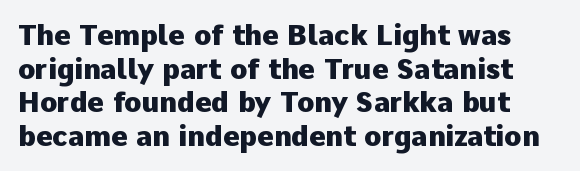
The image shows 28 px heavy sans-serif type, upright; set line spacing 1.2x, normal letter spacing, not underlined; low stroke contrast and a medium x-height.
